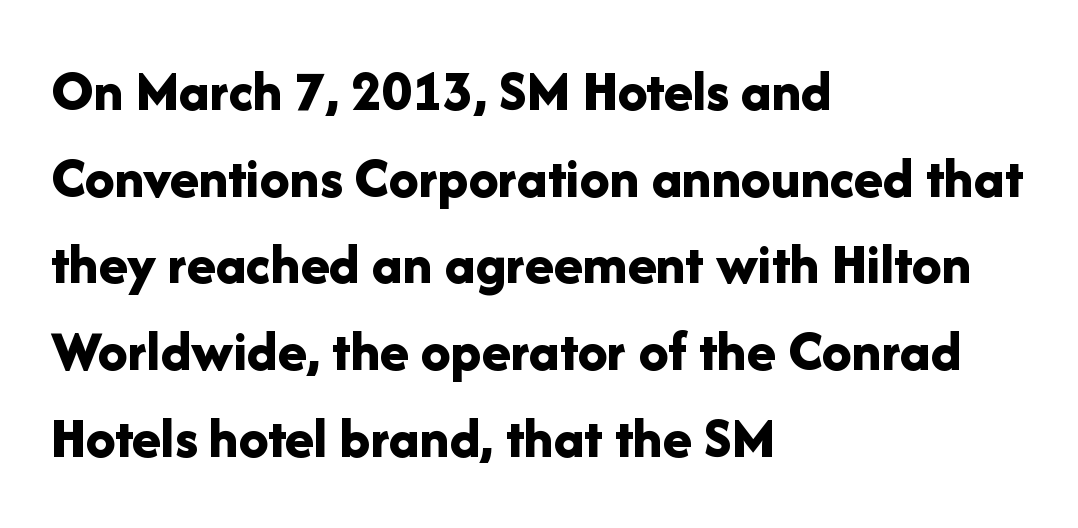
The image shows 59 px bold sans-serif type, upright; set left-aligned, normal line spacing (1.47x), normal letter spacing, not underlined; low stroke contrast and a medium x-height.
